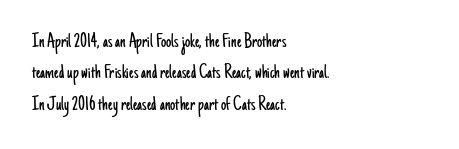
{"italic": "no", "bold": "no", "underline": "no", "align": "left", "line_spacing": "normal", "line_spacing_ratio": 1.5, "letter_spacing": "normal", "letter_spacing_em": 0.0, "glyph_px": 21}
